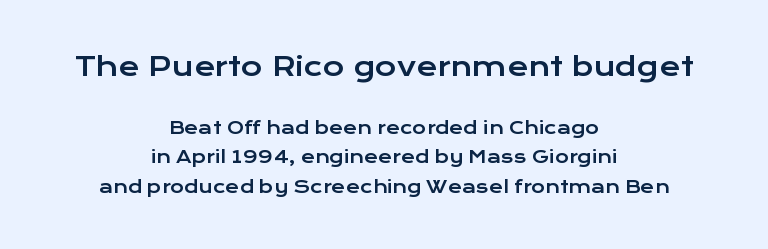
Q: Is the text italic (slanted)? A: No, it is upright.
Q: Is the text underlined? A: No.
Q: How is the paragraph aligned? A: Centered.
Q: Is the spacing between letters normal or unusually wide? A: Normal.
Q: Which block of text is set in a larger size, the first (top) or the second (bottom)? A: The first (top) one.
